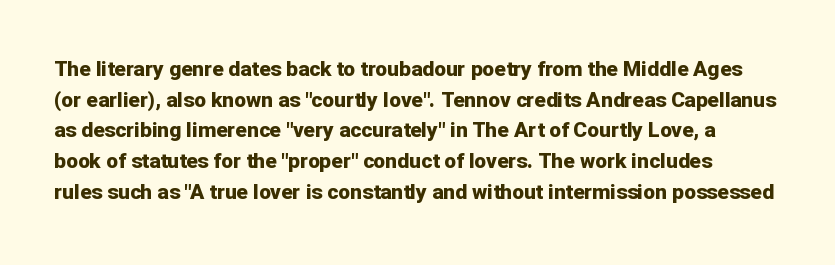
The vertical gap from one line to the next is medium. There is no visible air inserted between adjacent glyphs. Designer's note — italics off, roman on. Every letter is thick-stroked: bold, no question. Unmarked baselines from the first word to the last.
